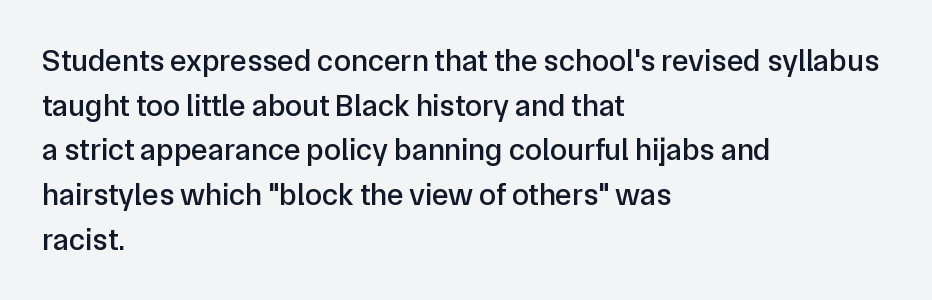
The image shows 31 px sans-serif type, upright; set left-aligned, normal line spacing (1.44x), normal letter spacing, not underlined; low stroke contrast and a medium x-height.
